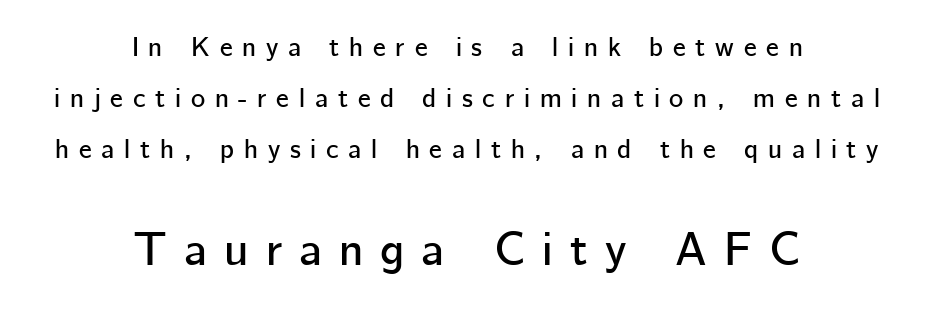
{"serif": "no", "italic": "no", "width": "normal", "stroke_contrast": "low", "x_height": "medium", "monospaced": "no", "underline": "no", "align": "center", "line_spacing_ratio": 1.89, "letter_spacing": "wide", "letter_spacing_em": 0.36, "larger_block": "second", "size_ratio": 1.74, "glyph_px": 47}
